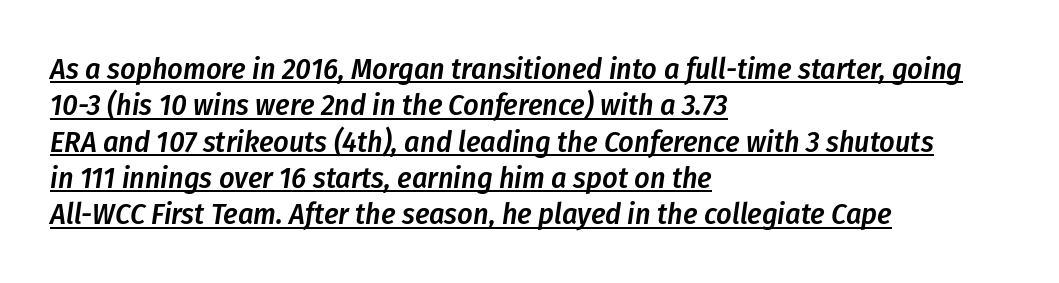
The image shows 30 px semibold, condensed type, italic (leaning right); set left-aligned, line spacing 1.21x, normal letter spacing, underlined; low stroke contrast and a medium x-height.
